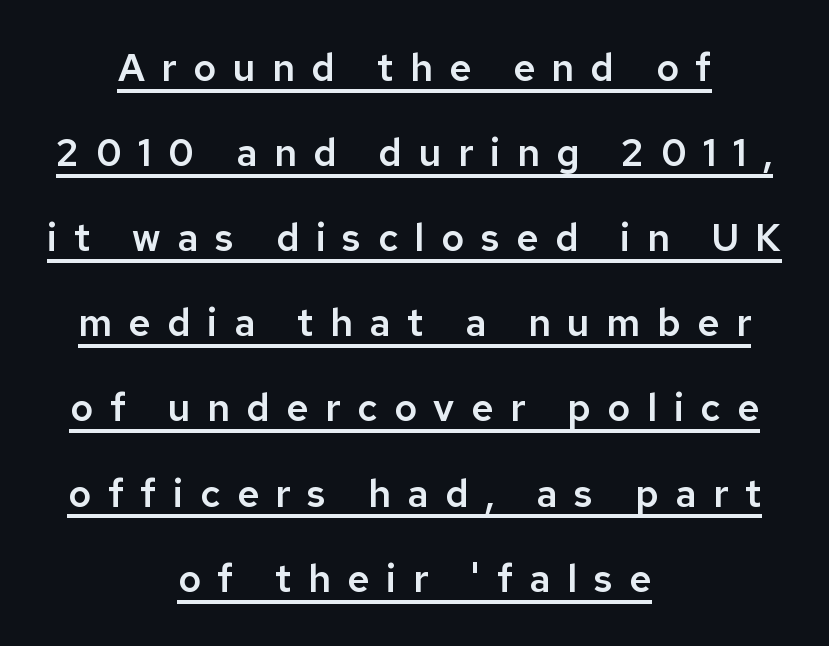
Q: Is the text italic (slanted)? A: No, it is upright.
Q: Is the typeface a serif or a sans-serif typeface? A: Sans-serif.
Q: Is the text underlined? A: Yes.
Q: How is the paragraph aligned? A: Centered.
Q: Is the spacing between letters normal or unusually wide? A: Unusually wide.
Q: Is the spacing between lines tight, normal or loose? A: Loose.
Q: Width (condensed, normal, or wide)? A: Normal.
Q: Stroke contrast? A: Low.
Q: x-height? A: Medium.
Q: Monospaced? A: No.
